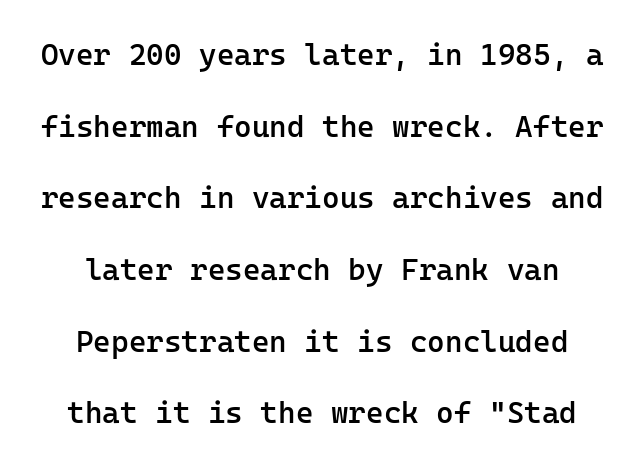
{"serif": "no", "italic": "no", "bold": "semi", "weight": "semibold", "width": "normal", "stroke_contrast": "low", "x_height": "medium", "monospaced": "yes", "underline": "no", "line_spacing": "loose", "line_spacing_ratio": 2.39, "letter_spacing": "normal", "letter_spacing_em": 0.0, "glyph_px": 30}
